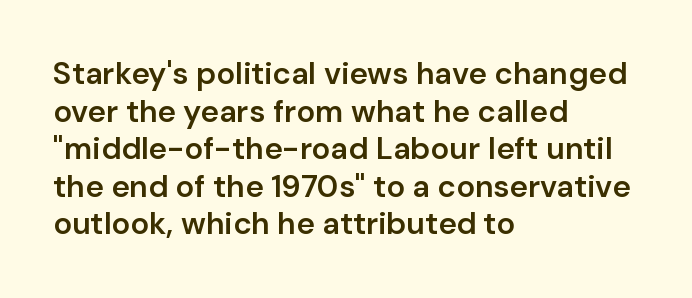
Compared with typical body copy, the letter spacing here is the same. The letters advance in unequal steps, a hallmark of proportional type. The typography opts for an upright posture over an oblique one. A clean baseline with only descenders dipping below it. A bit beefed up — I'd call it semibold rather than bold. Does the type have serifs? No, each stem ends abruptly.
